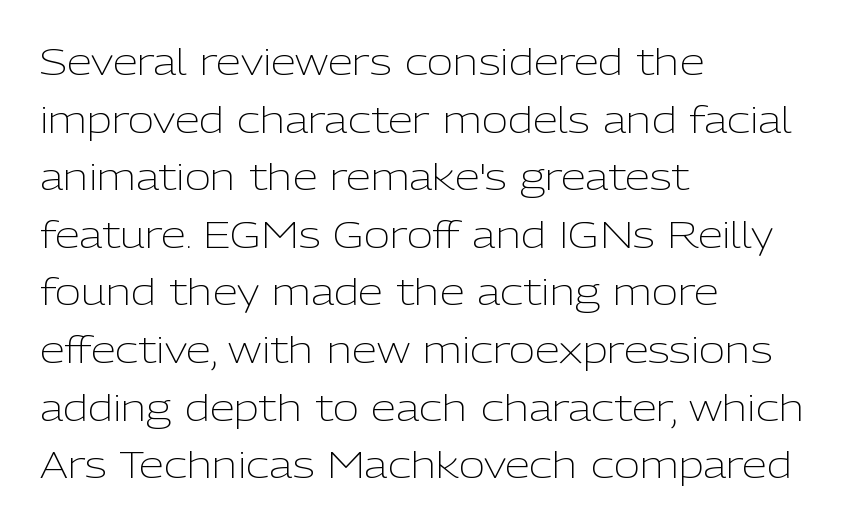
Every stem runs plumb, perpendicular to the baseline. Reading down the block, your eye returns to a fixed left position each line. Tracking value appears to be zero — textbook default spacing. Proportional: the letters do not fall into vertical columns. Baseline-to-baseline distance is the conventional proportion of letter height. The font sits on the lighter half of the weight spectrum, regular included.
